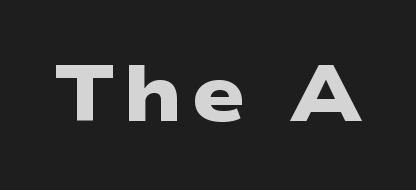
The image shows 80 px heavy, wide sans-serif type; set not underlined; low stroke contrast and a medium x-height.
